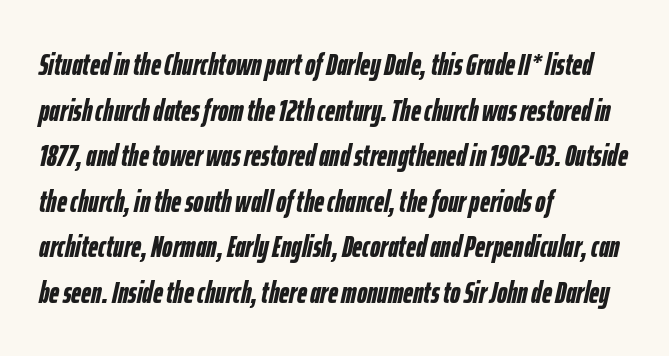
A normal amount of white space separates one row of letters from the next. Each word holds together tightly as a unit, with standard inter-letter gaps. The lines are quadded left. Italic? Definitely — the glyphs are oblique.
